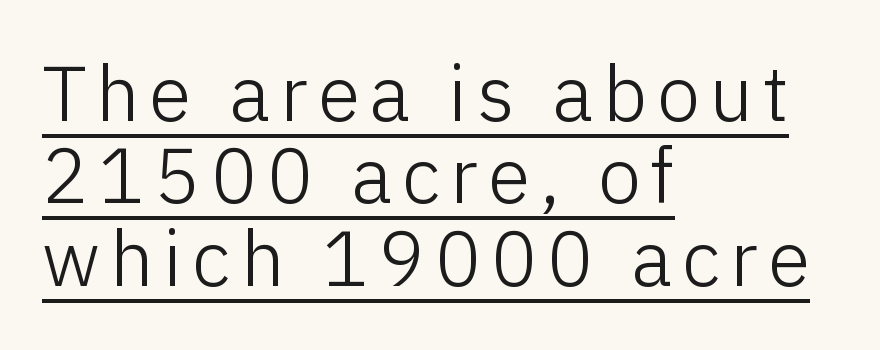
{"serif": "no", "italic": "no", "bold": "no", "weight": "light", "width": "normal", "stroke_contrast": "low", "x_height": "medium", "monospaced": "no", "underline": "yes", "align": "left", "line_spacing": "tight", "line_spacing_ratio": 1.07, "glyph_px": 77}
